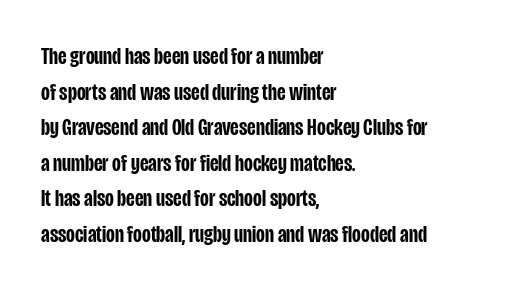
A semibold gives these letters moderate extra thickness, short of bold. Line spacing here is normal. Short note: letters normally spaced. Designer's note — italics off, roman on. A clean baseline with only descenders dipping below it. Line beginnings align vertically; line endings do not.
